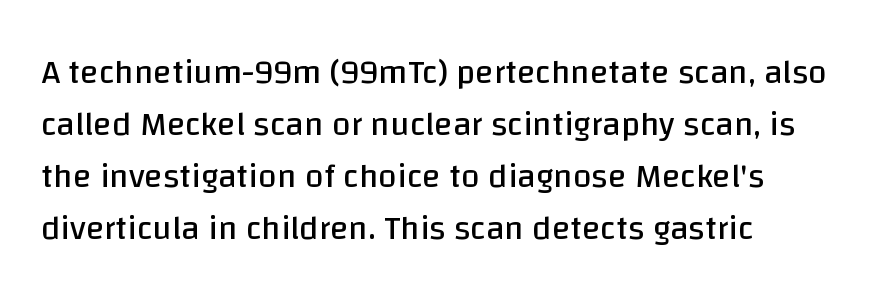
Grotesque or geometric, the face here clearly has no serifs. A typesetter would call this proportional, since set widths differ per character. Posture: straight, roman, zero tilt. The strip under each line holds only bare page. Vertically, the passage feels balanced, rows spaced as you'd expect.
